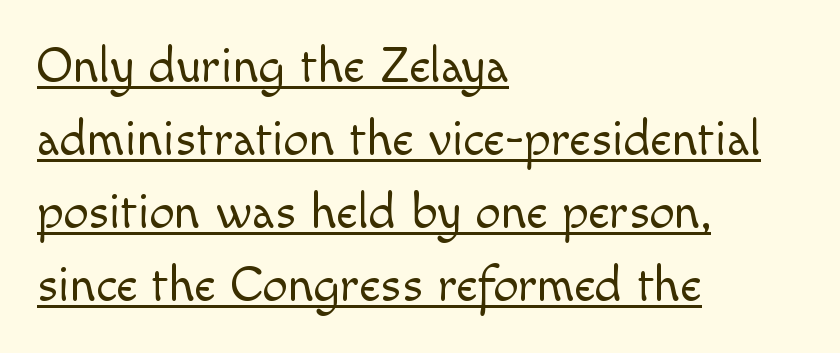
Like a heading marked for emphasis, these lines bear an underscore. The characters are drawn with everyday or finer stroke widths. Here the designer chose a conventional face with non-uniform glyph widths. Designer's note — italics off, roman on. The type is set solid horizontally, with unmodified tracking. Each new line begins a customary step beneath the previous one.
